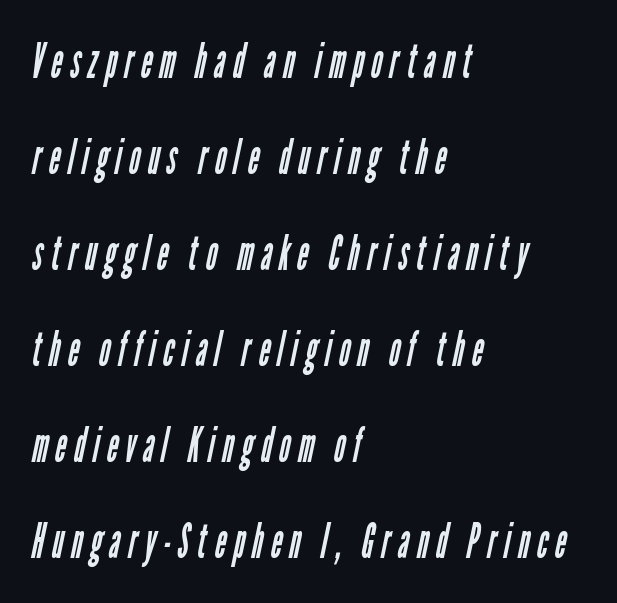
Q: Is the text bold? A: No.
Q: Is the typeface a serif or a sans-serif typeface? A: Sans-serif.
Q: Is the text underlined? A: No.
Q: How is the paragraph aligned? A: Left-aligned.
Q: Is the spacing between lines tight, normal or loose? A: Loose.
Q: Width (condensed, normal, or wide)? A: Condensed.
Q: Stroke contrast? A: Low.
Q: x-height? A: Medium.
Q: Monospaced? A: No.
